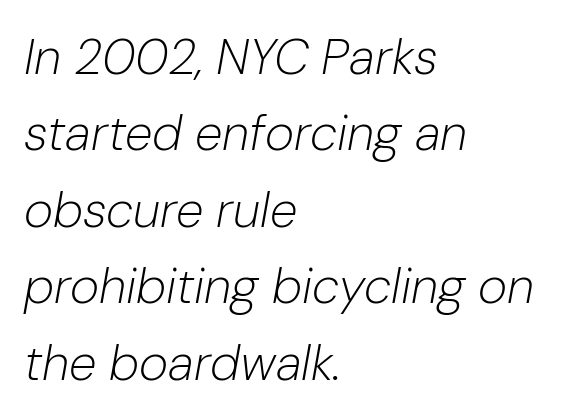
{"italic": "yes", "lean": "right", "slant_degrees": 10, "bold": "no", "weight": "light", "width": "normal", "stroke_contrast": "low", "x_height": "medium", "monospaced": "no", "underline": "no", "align": "left", "line_spacing": "normal", "line_spacing_ratio": 1.53, "letter_spacing": "normal", "letter_spacing_em": 0.0, "glyph_px": 50}
